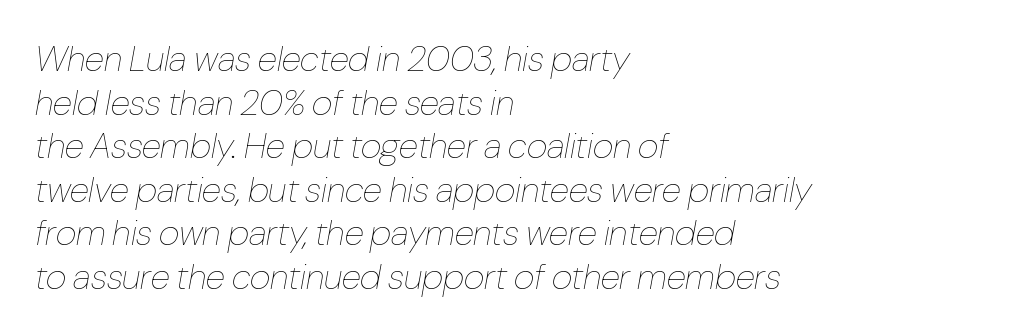
Q: Is the text bold? A: No.
Q: Is the text italic (slanted)? A: Yes, it leans right by about 10 degrees.
Q: Is the text underlined? A: No.
Q: How is the paragraph aligned? A: Left-aligned.
Q: Is the spacing between letters normal or unusually wide? A: Normal.
Q: Width (condensed, normal, or wide)? A: Condensed.
Q: Stroke contrast? A: Low.
Q: x-height? A: Medium.
Q: Monospaced? A: No.
